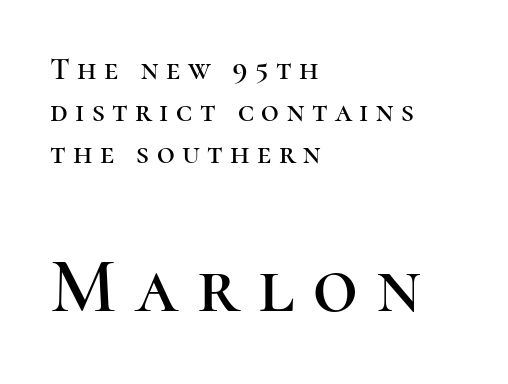
Check the space under the baseline: it is left empty. Does the copy run flush right? No — it runs flush left. The face used here appears at its bigger size in the lower chunk. A roman cut, with each character standing at attention. The tracking jumps out immediately: characters are airy and widely separated. The rendering uses a moderate line-height, typical for paragraphs.
